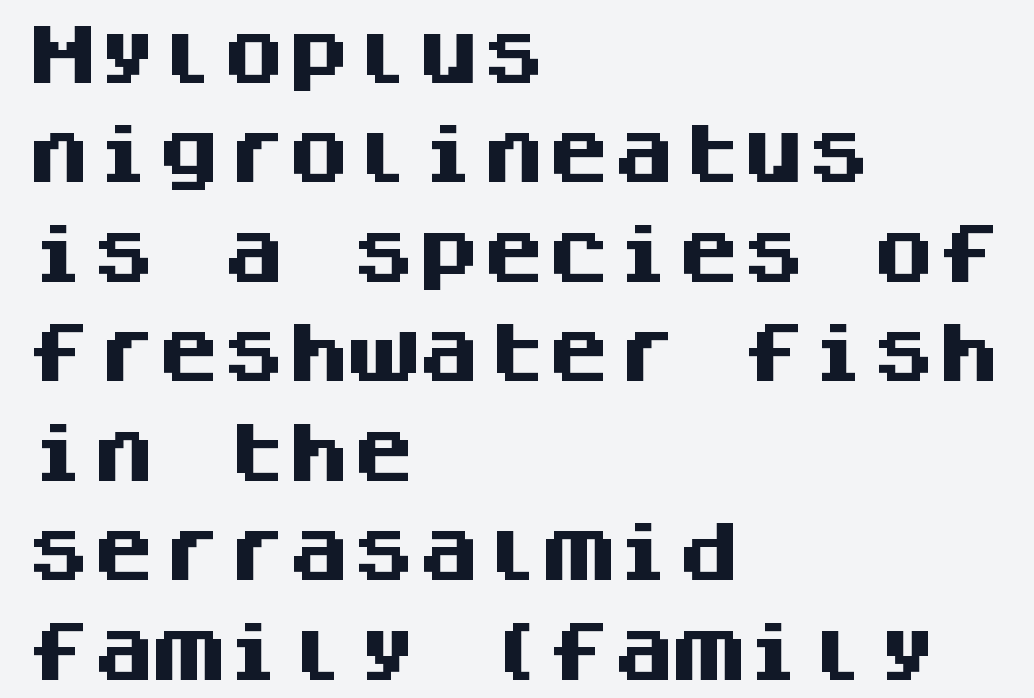
{"serif": "no", "italic": "no", "bold": "yes", "weight": "heavy", "width": "normal", "stroke_contrast": "medium", "x_height": "large", "monospaced": "yes", "underline": "no", "align": "left", "line_spacing": "normal", "line_spacing_ratio": 1.53, "letter_spacing": "normal", "letter_spacing_em": 0.0, "glyph_px": 65}
